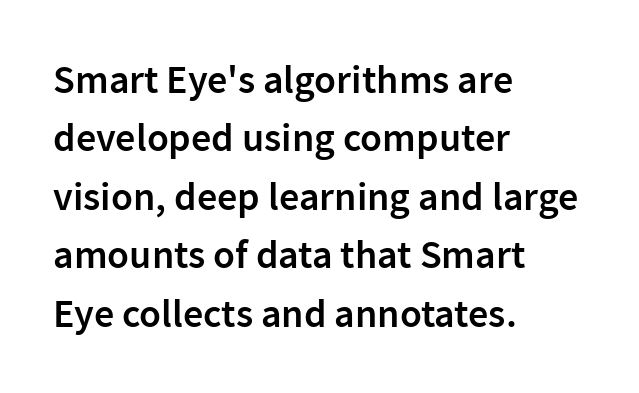
The image shows 40 px semibold sans-serif type, upright; set left-aligned, normal line spacing (1.46x), normal letter spacing, not underlined; low stroke contrast and a medium x-height.
